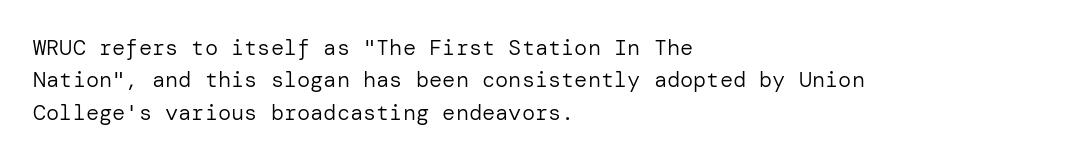
The image shows 22 px text type, upright; set left-aligned, normal line spacing (1.47x), normal letter spacing, not underlined.
